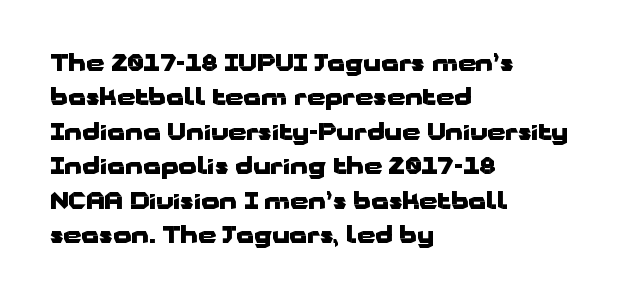
Is the letter spacing exaggerated? No — it looks like the ordinary default. Reading down the block, your eye returns to a fixed left position each line. Heavy-handed strokes throughout: this text is bold. Just letters on the line, the space beneath them empty. Baseline-to-baseline distance is the conventional proportion of letter height. A roman cut, with each character standing at attention.
